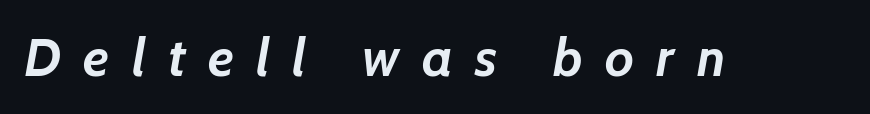
{"italic": "yes", "lean": "right", "slant_degrees": 7, "bold": "yes", "weight": "semibold", "width": "normal", "stroke_contrast": "low", "x_height": "medium", "monospaced": "no", "underline": "no", "letter_spacing": "wide", "letter_spacing_em": 0.42, "glyph_px": 53}
